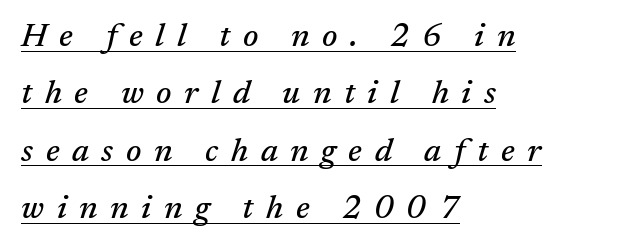
A rule runs beneath these lines of type. The typography opts for an oblique posture over an upright one. Between one letter and the next there's a generous, obvious gap. If you drew a ruler down the left edge, every line would touch it.
